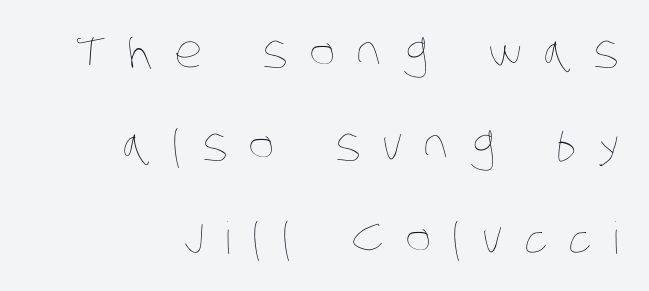
The compositor pushed each line to the right boundary. Glance below the letters and you will spot only blank space. No extra ink here — the face is not bold. The lines are spread far apart with generous leading.
